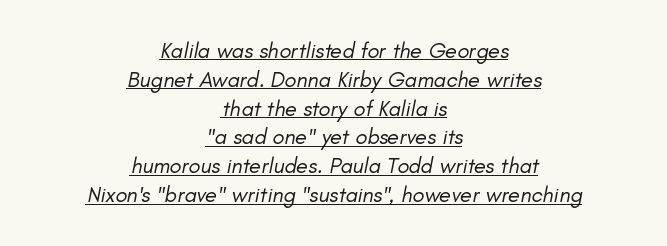
{"italic": "yes", "lean": "right", "slant_degrees": 11, "bold": "no", "underline": "yes", "align": "center", "line_spacing": "normal", "line_spacing_ratio": 1.31, "letter_spacing": "normal", "letter_spacing_em": 0.0, "glyph_px": 22}
